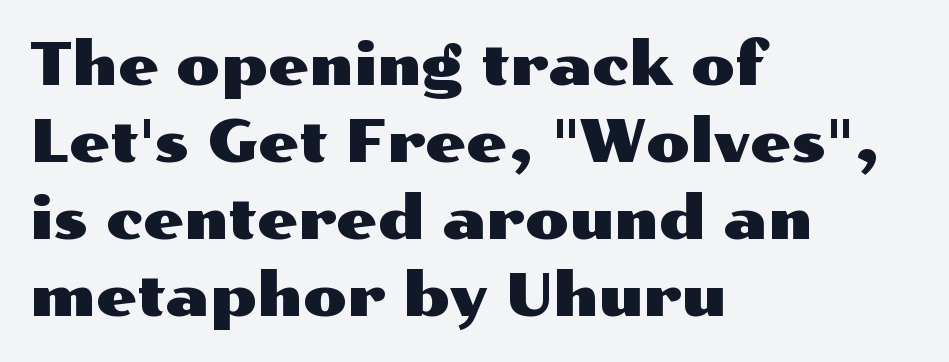
Q: Is the text italic (slanted)? A: No, it is upright.
Q: Is the typeface a serif or a sans-serif typeface? A: Sans-serif.
Q: Is the text underlined? A: No.
Q: How is the paragraph aligned? A: Left-aligned.
Q: Is the spacing between letters normal or unusually wide? A: Normal.
Q: Is the spacing between lines tight, normal or loose? A: Normal.
Q: Width (condensed, normal, or wide)? A: Wide.
Q: Stroke contrast? A: Medium.
Q: x-height? A: Medium.
Q: Monospaced? A: No.
